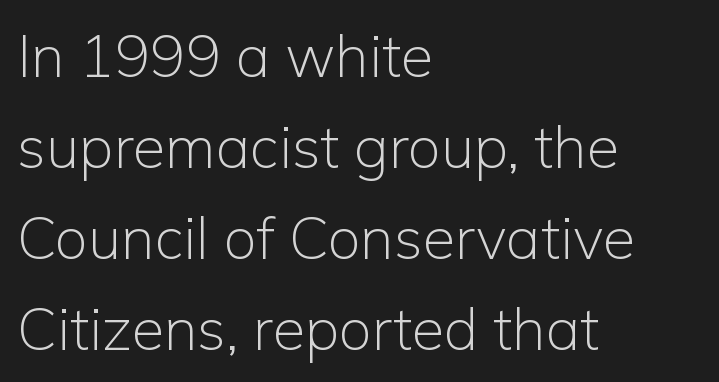
Q: Is the text bold? A: No.
Q: Is the text italic (slanted)? A: No, it is upright.
Q: Is the typeface a serif or a sans-serif typeface? A: Sans-serif.
Q: Is the text underlined? A: No.
Q: How is the paragraph aligned? A: Left-aligned.
Q: Is the spacing between letters normal or unusually wide? A: Normal.
Q: Is the spacing between lines tight, normal or loose? A: Normal.
Q: Width (condensed, normal, or wide)? A: Normal.
Q: Stroke contrast? A: Low.
Q: x-height? A: Medium.
Q: Monospaced? A: No.
